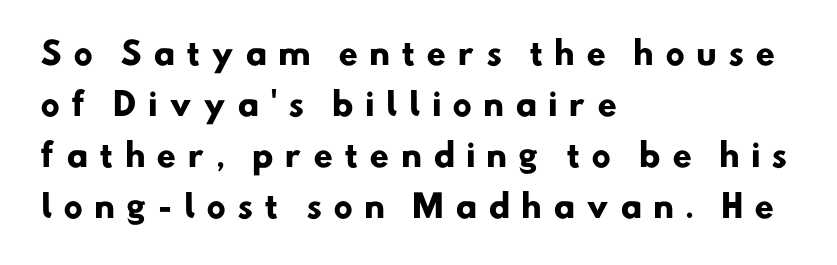
{"serif": "no", "bold": "yes", "weight": "heavy", "width": "normal", "stroke_contrast": "low", "x_height": "small", "monospaced": "no", "underline": "no", "align": "left", "line_spacing": "normal", "line_spacing_ratio": 1.64, "letter_spacing": "wide", "letter_spacing_em": 0.35, "glyph_px": 31}
